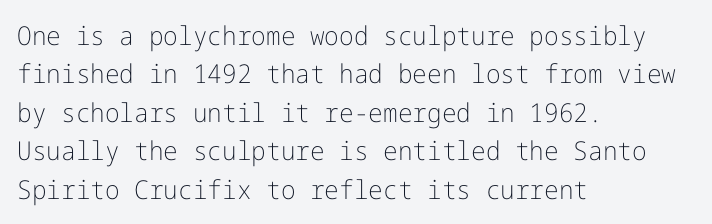
The image shows 26 px text type, upright; set left-aligned, normal line spacing (1.48x), normal letter spacing, not underlined.
